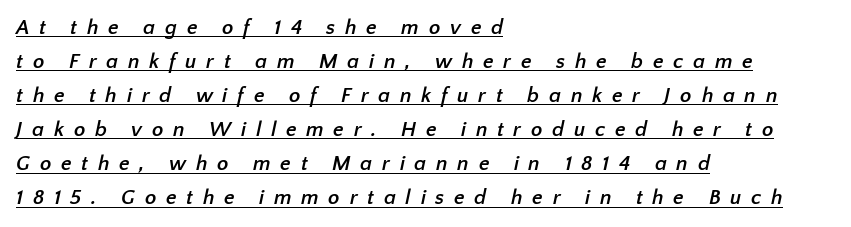
Q: Is the text bold? A: Yes.
Q: Is the text underlined? A: Yes.
Q: How is the paragraph aligned? A: Left-aligned.
Q: Is the spacing between letters normal or unusually wide? A: Unusually wide.
Q: Is the spacing between lines tight, normal or loose? A: Normal.
